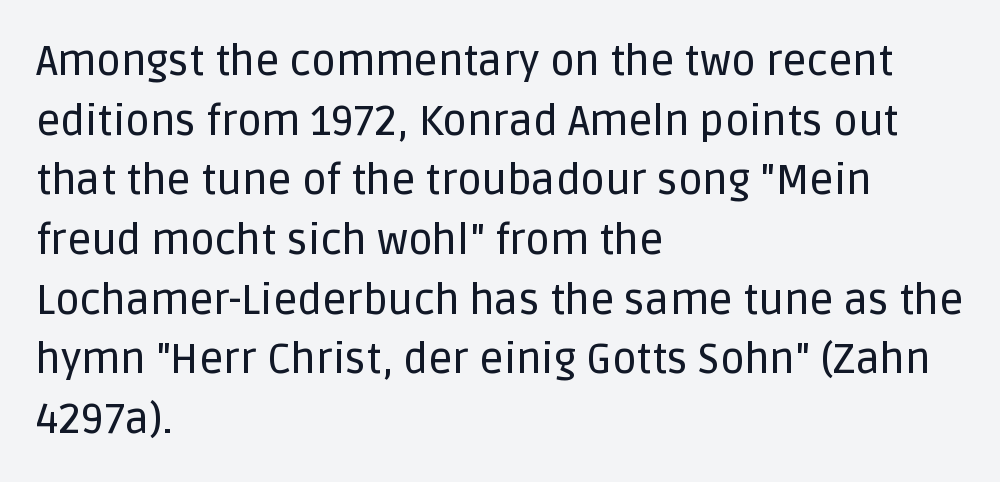
The image shows 42 px sans-serif type, upright; set left-aligned, normal line spacing (1.42x), normal letter spacing, not underlined; low stroke contrast and a large x-height.
